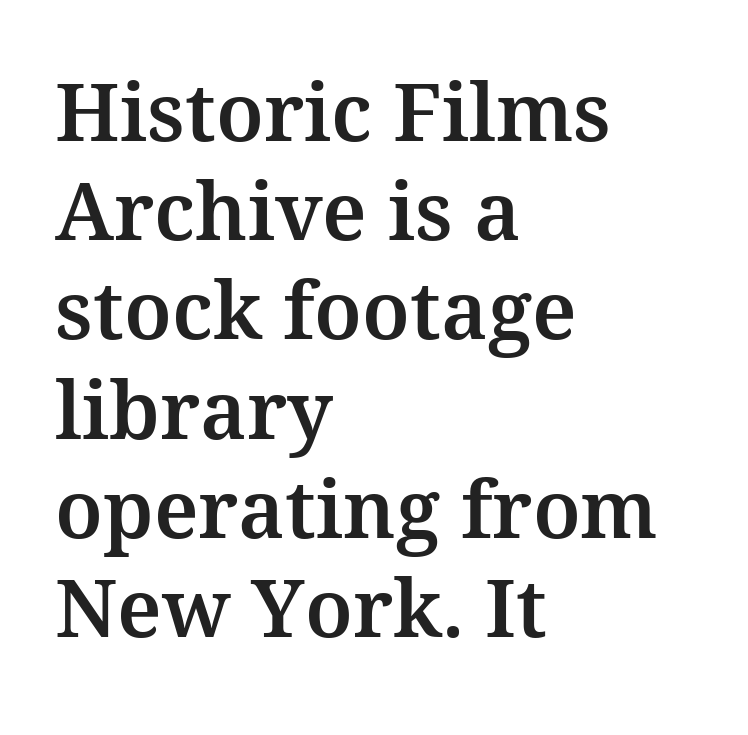
The image shows 80 px serif type, upright; set left-aligned, line spacing 1.24x, normal letter spacing, not underlined; medium stroke contrast and a medium x-height.
